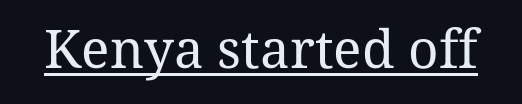
Each stroke keeps to a modest, everyday thickness or less. The typesetter has applied underlining to the passage shown. These lines were composed using upright roman letters. Unlike a clean sans, this face finishes its strokes with serifs.
